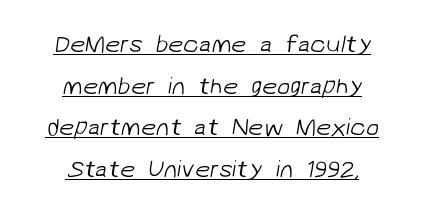
In designer terms, the underline attribute is active on this setting. The typesetter chose a symmetrical, centered arrangement here. Each stroke keeps to a modest, everyday thickness or less. Standard letterfit; no display-style spreading of the glyphs.
